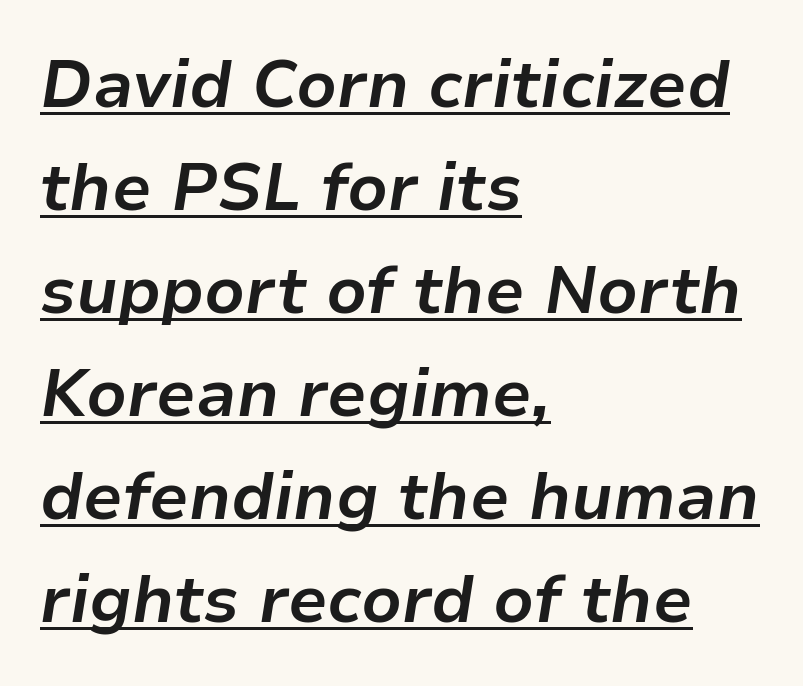
The image shows 66 px bold type, italic (leaning right); set left-aligned, normal line spacing (1.56x), normal letter spacing, underlined; low stroke contrast and a medium x-height.
